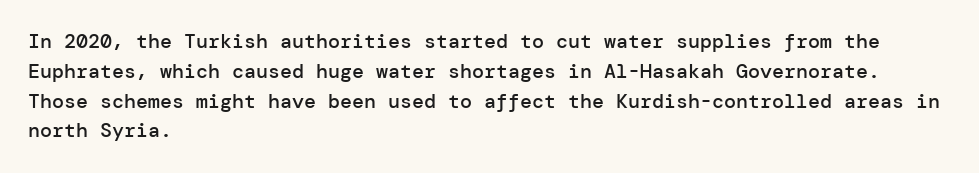
If you measured baseline to baseline, you'd find a middling distance. Summary of weight: moderately heavy, a semibold. Tracking value appears to be zero — textbook default spacing. Underline: absent. Style check: upright.
